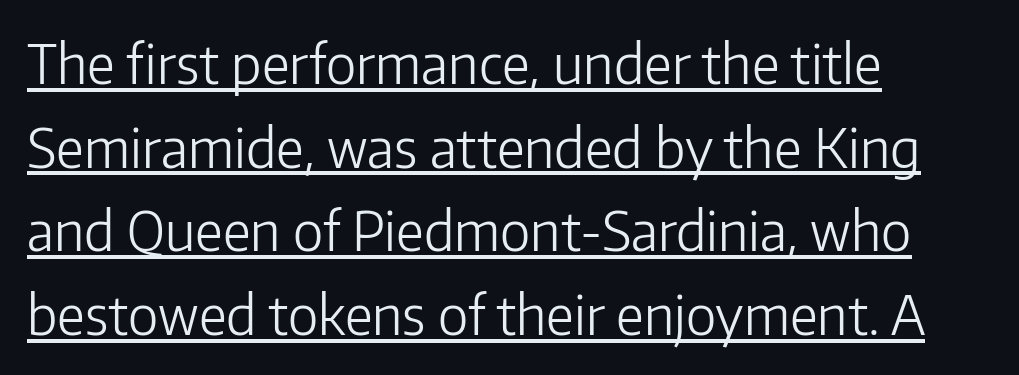
The image shows 55 px light sans-serif type, upright; set left-aligned, normal line spacing (1.52x), normal letter spacing, underlined; low stroke contrast and a medium x-height.
